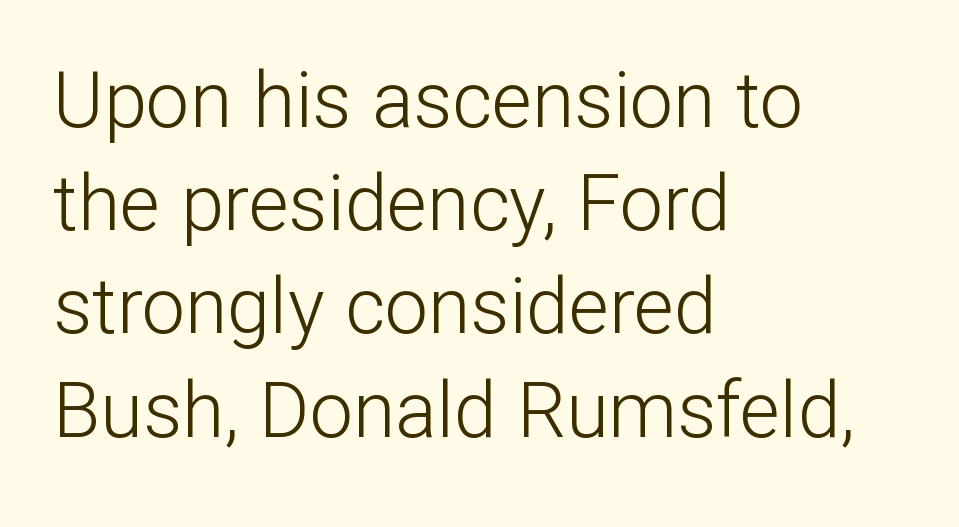
Q: Is the text bold? A: No.
Q: Is the text italic (slanted)? A: No, it is upright.
Q: Is the typeface a serif or a sans-serif typeface? A: Sans-serif.
Q: Is the text underlined? A: No.
Q: How is the paragraph aligned? A: Left-aligned.
Q: Is the spacing between letters normal or unusually wide? A: Normal.
Q: Is the spacing between lines tight, normal or loose? A: Normal.
Q: Width (condensed, normal, or wide)? A: Normal.
Q: Stroke contrast? A: Low.
Q: x-height? A: Medium.
Q: Monospaced? A: No.
